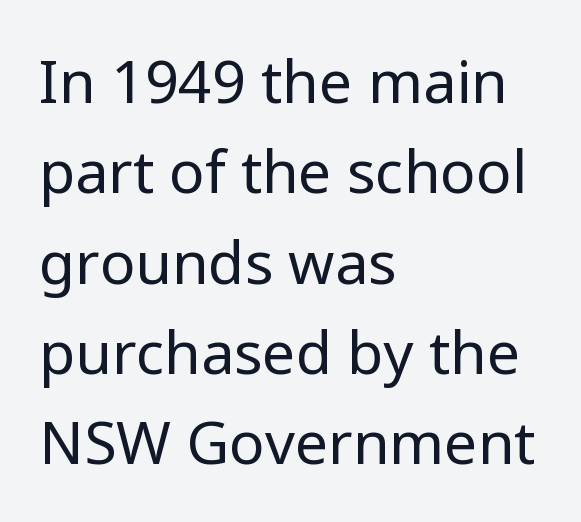
It's the straight-up-and-down kind of type. This block has exactly the height ordinary leading produces. The type is set solid horizontally, with unmodified tracking. On a weight scale, this lands at 450 or below. The passage shown is typed in a proportional face where columns would drift.
